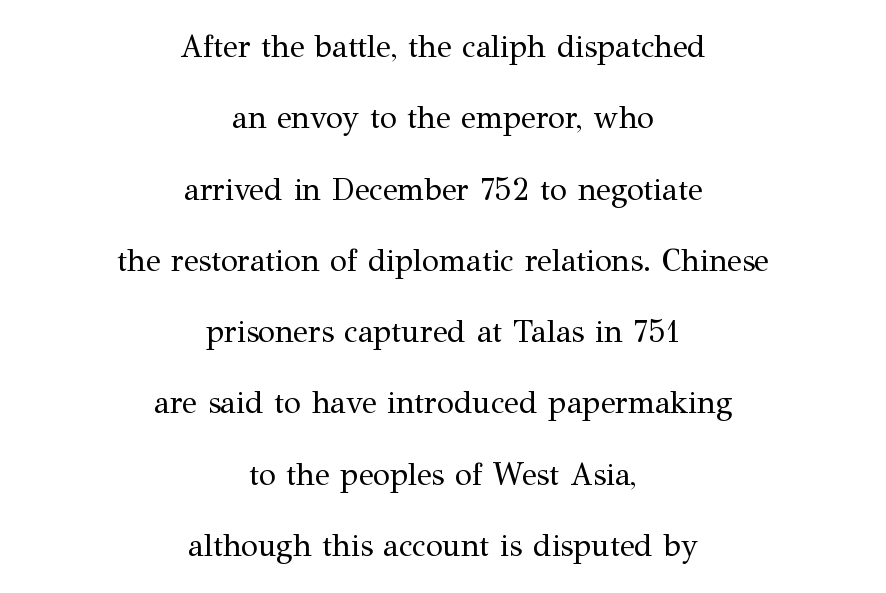
The image shows 31 px regular-weight serif type, upright; set centered, loose line spacing (2.3x), normal letter spacing, not underlined; medium stroke contrast and a medium x-height.
